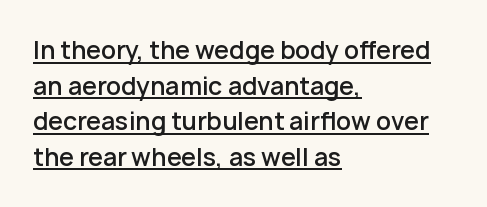
Q: Is the text bold? A: Semi-bold.
Q: Is the text italic (slanted)? A: No, it is upright.
Q: Is the text underlined? A: Yes.
Q: How is the paragraph aligned? A: Left-aligned.
Q: Is the spacing between letters normal or unusually wide? A: Normal.
Q: Is the spacing between lines tight, normal or loose? A: Normal.
